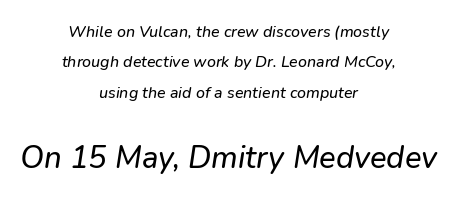
The image shows 31 px text type, italic (leaning right); set centered, loose line spacing (1.9x), normal letter spacing, not underlined; the second (bottom) block is 1.94x larger; low stroke contrast and a medium x-height.
